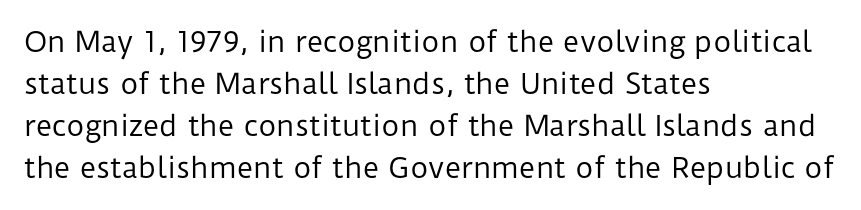
The image shows 28 px regular-weight sans-serif type, upright; set left-aligned, normal line spacing (1.5x), normal letter spacing, not underlined; low stroke contrast and a medium x-height.
